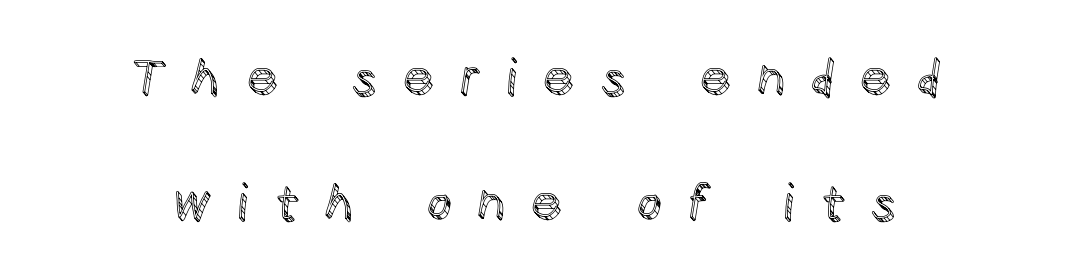
The image shows 50 px text type; set centered, loose line spacing (2.5x), unusually wide letter spacing (+0.5 em), not underlined; a large x-height.
